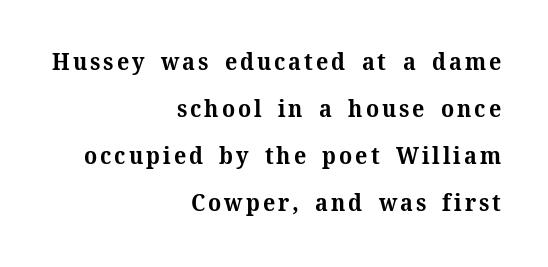
Q: Is the text bold? A: Yes.
Q: Is the text italic (slanted)? A: No, it is upright.
Q: Is the text underlined? A: No.
Q: How is the paragraph aligned? A: Right-aligned.
Q: Is the spacing between lines tight, normal or loose? A: Loose.
